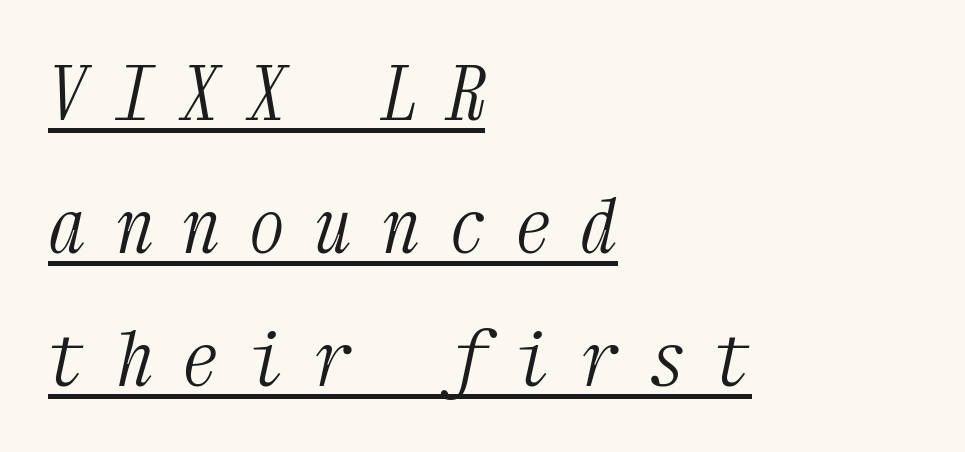
The image shows 74 px light, condensed serif type, italic (leaning right), monospaced; set left-aligned, line spacing 1.8x, unusually wide letter spacing (+0.4 em), underlined; medium stroke contrast and a medium x-height.
